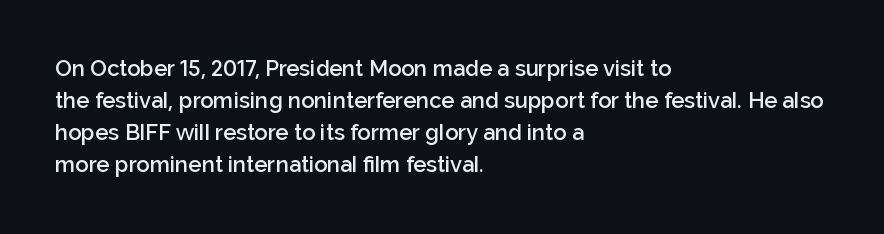
The image shows 22 px text type, upright; set left-aligned, normal line spacing (1.46x), normal letter spacing, not underlined.
